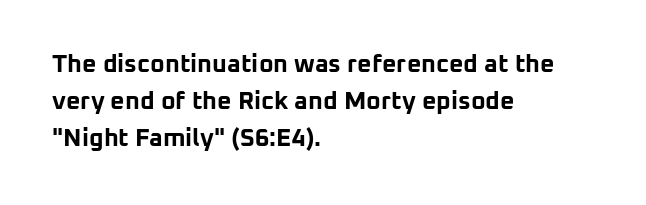
The image shows 25 px bold type, upright; set left-aligned, normal line spacing (1.49x), normal letter spacing, not underlined.
